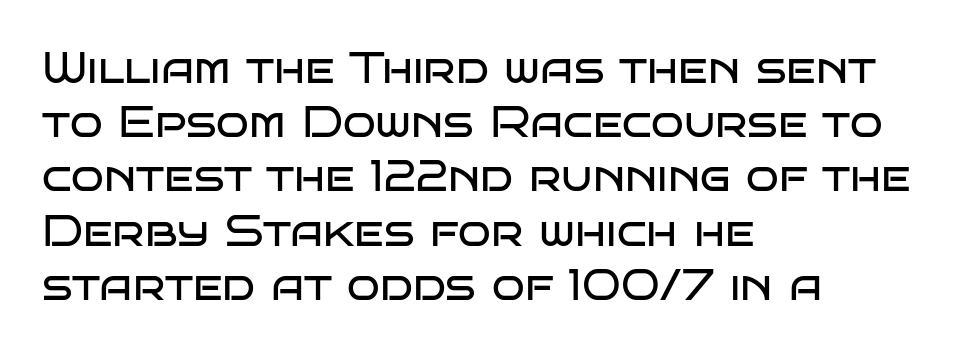
The face used here is proportionally spaced, like ordinary book or web type. You can tell from the bare stems that sans-serif type was used. Does the copy run flush right? No — it runs flush left. The rows are spaced the way most documents space them. The typography opts for an upright posture over an oblique one.
